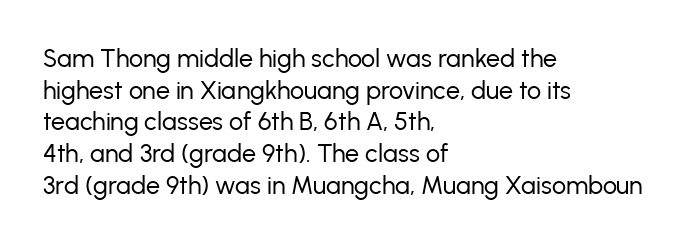
{"italic": "no", "bold": "no", "underline": "no", "align": "left", "line_spacing": "normal", "line_spacing_ratio": 1.27, "letter_spacing": "normal", "letter_spacing_em": 0.0, "glyph_px": 25}
